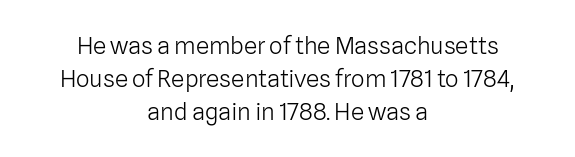
{"italic": "no", "bold": "no", "underline": "no", "align": "center", "line_spacing": "normal", "line_spacing_ratio": 1.37, "letter_spacing": "normal", "letter_spacing_em": 0.0, "glyph_px": 24}
